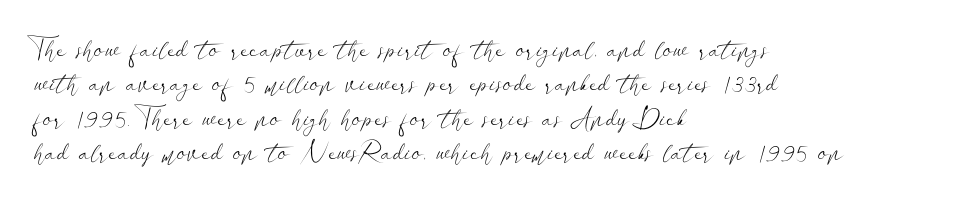
Q: Is the text bold? A: No.
Q: Is the text italic (slanted)? A: Yes.
Q: Is the text underlined? A: No.
Q: How is the paragraph aligned? A: Left-aligned.
Q: Is the spacing between letters normal or unusually wide? A: Normal.
Q: Is the spacing between lines tight, normal or loose? A: Normal.
